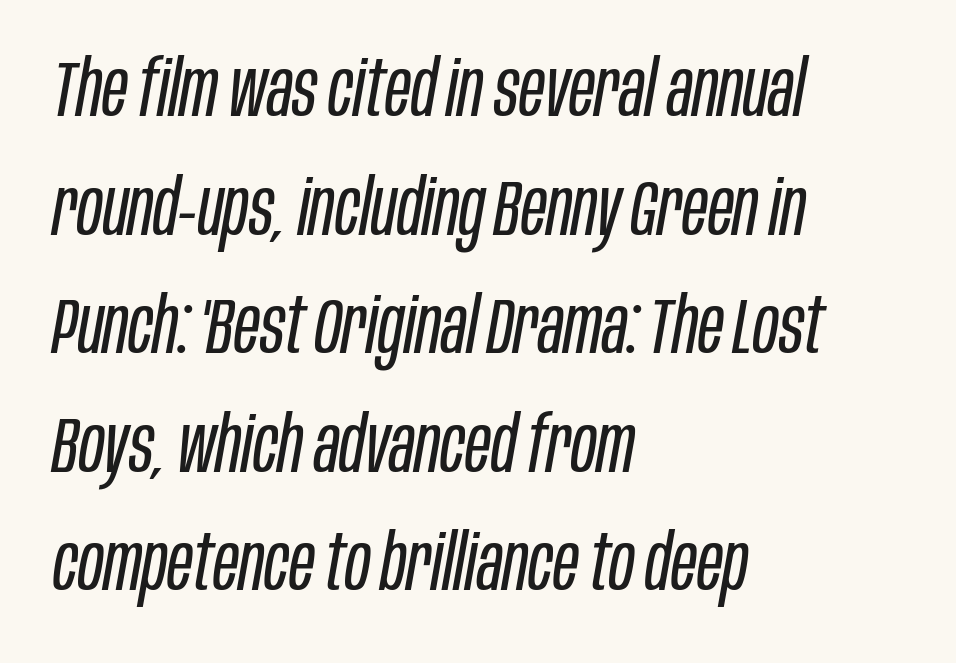
{"italic": "yes", "lean": "right", "slant_degrees": 10, "bold": "no", "weight": "regular", "width": "condensed", "stroke_contrast": "low", "x_height": "large", "monospaced": "no", "underline": "no", "align": "left", "line_spacing": "normal", "line_spacing_ratio": 1.52, "letter_spacing": "normal", "letter_spacing_em": 0.0, "glyph_px": 78}
